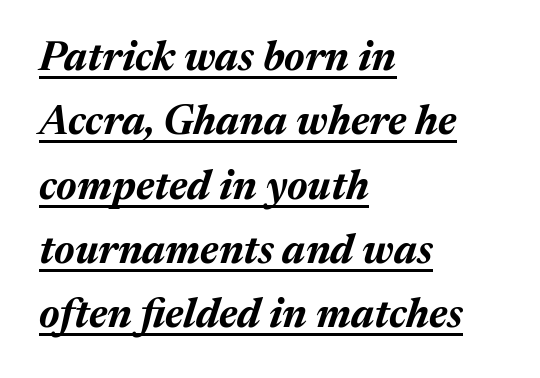
{"italic": "yes", "lean": "right", "slant_degrees": 17, "bold": "yes", "weight": "bold", "width": "normal", "stroke_contrast": "medium", "x_height": "medium", "monospaced": "no", "underline": "yes", "align": "left", "line_spacing": "normal", "line_spacing_ratio": 1.57, "letter_spacing": "normal", "letter_spacing_em": 0.0, "glyph_px": 41}
